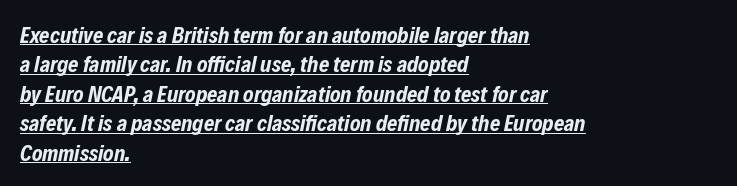
The image shows 22 px bold type, italic (leaning right); set left-aligned, normal line spacing (1.34x), normal letter spacing, underlined.
